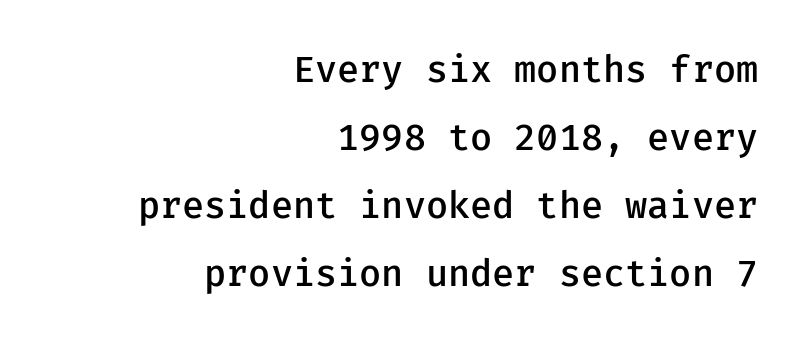
Q: Is the text bold? A: Semi-bold.
Q: Is the text italic (slanted)? A: No, it is upright.
Q: Is the typeface a serif or a sans-serif typeface? A: Sans-serif.
Q: Is the text underlined? A: No.
Q: How is the paragraph aligned? A: Right-aligned.
Q: Is the spacing between letters normal or unusually wide? A: Normal.
Q: Width (condensed, normal, or wide)? A: Normal.
Q: Stroke contrast? A: Low.
Q: x-height? A: Medium.
Q: Monospaced? A: Yes.
